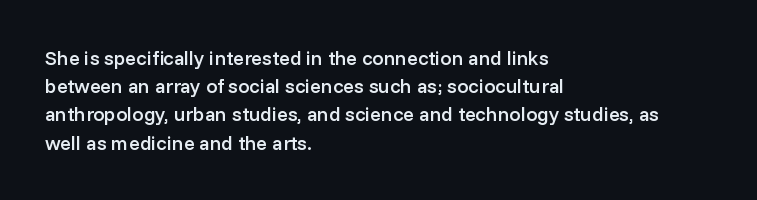
The image shows 20 px text type, upright; set left-aligned, normal line spacing (1.41x), normal letter spacing, not underlined.
